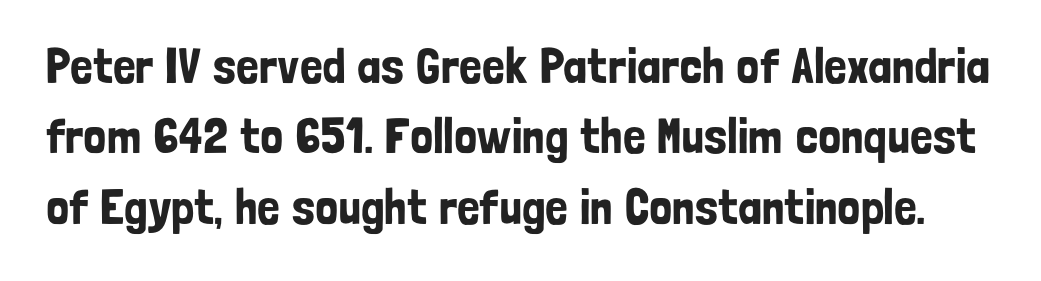
Q: Is the text italic (slanted)? A: No, it is upright.
Q: Is the typeface a serif or a sans-serif typeface? A: Sans-serif.
Q: Is the text underlined? A: No.
Q: Is the spacing between letters normal or unusually wide? A: Normal.
Q: Is the spacing between lines tight, normal or loose? A: Normal.
Q: Width (condensed, normal, or wide)? A: Condensed.
Q: Stroke contrast? A: Low.
Q: x-height? A: Medium.
Q: Monospaced? A: No.
